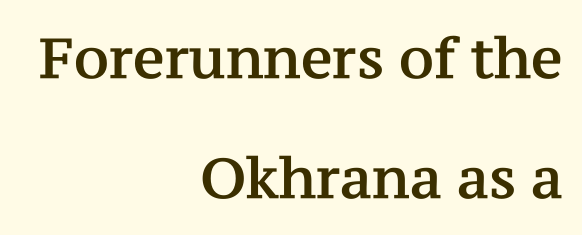
The area under the type is left untouched. The axis of the letterforms is exactly vertical. In terms of letterspacing, this is plain default setting. A typesetter would label this face a serif. Looks like regular typesetting: each glyph gets only the width it needs. Line endings align vertically; line beginnings do not.
